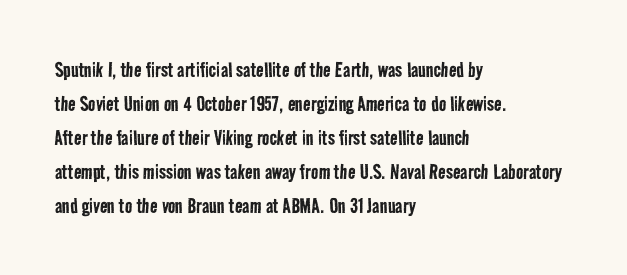
The image shows 25 px text type; set left-aligned, normal line spacing (1.36x), normal letter spacing, not underlined.
